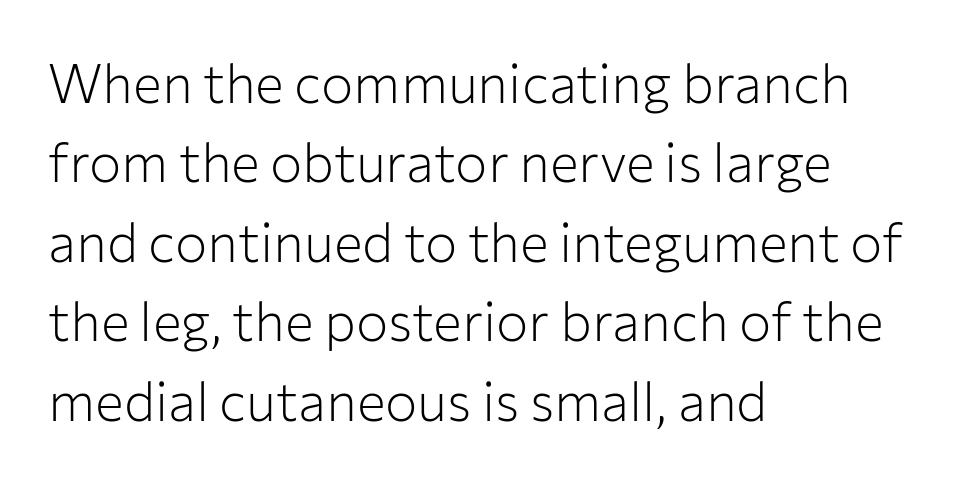
The image shows 54 px light sans-serif type, upright; set left-aligned, normal line spacing (1.47x), normal letter spacing, not underlined; low stroke contrast and a medium x-height.
